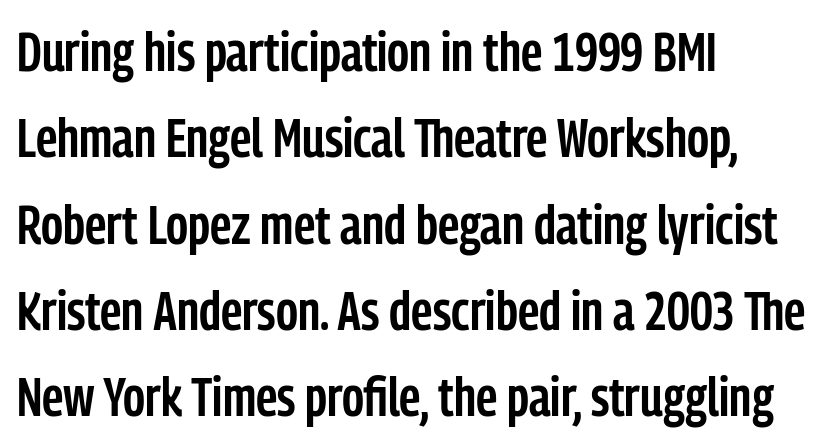
Q: Is the text bold? A: Semi-bold.
Q: Is the text italic (slanted)? A: No, it is upright.
Q: Is the typeface a serif or a sans-serif typeface? A: Sans-serif.
Q: Is the text underlined? A: No.
Q: How is the paragraph aligned? A: Left-aligned.
Q: Is the spacing between letters normal or unusually wide? A: Normal.
Q: Is the spacing between lines tight, normal or loose? A: Normal.
Q: Width (condensed, normal, or wide)? A: Condensed.
Q: Stroke contrast? A: Low.
Q: x-height? A: Medium.
Q: Monospaced? A: No.
